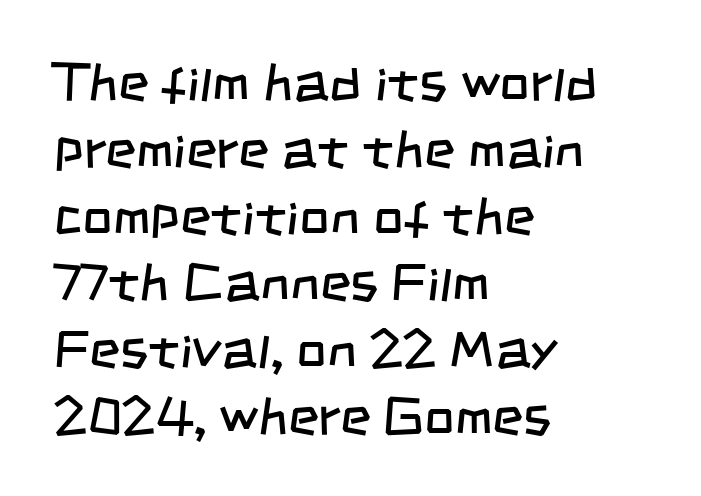
The image shows 53 px regular-weight, condensed sans-serif type; set left-aligned, normal line spacing (1.26x), normal letter spacing, not underlined; low stroke contrast and a large x-height.
